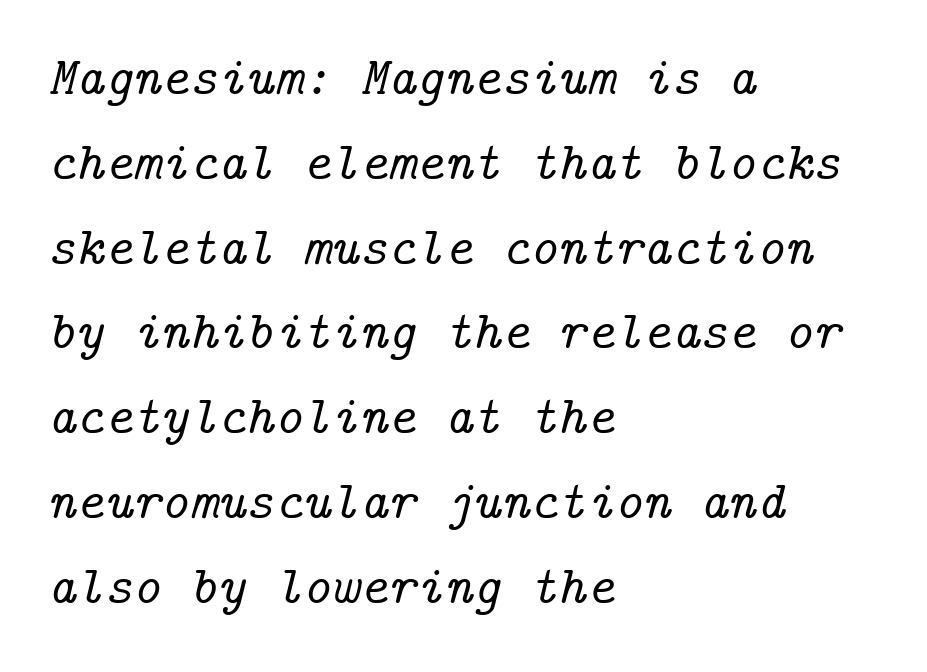
Emphasis-style slanted type is in use. In terms of letterform style, serifs are clearly present. Alignment: flush left. There is no visible air inserted between adjacent glyphs.
